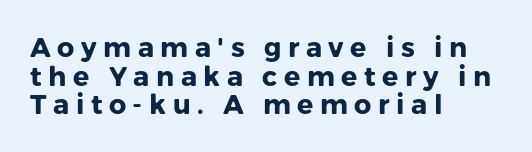
If you drew a line through each stem, it would be perfectly vertical. Typesetter's note: full bold, strokes at maximum text heaviness. Left-aligned paragraph, ragged on the right. In terms of letterspacing, this is a distinctly airy, spread setting. No word sits above an underline.
